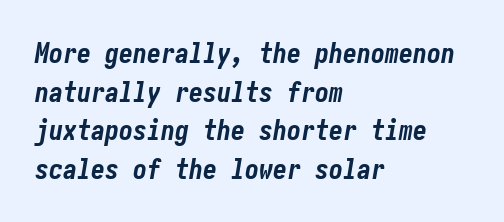
{"italic": "yes", "lean": "right", "slant_degrees": 10, "bold": "yes", "weight": "bold", "width": "condensed", "stroke_contrast": "low", "x_height": "medium", "underline": "no", "align": "left", "line_spacing": "normal", "line_spacing_ratio": 1.38, "letter_spacing": "normal", "letter_spacing_em": 0.0, "glyph_px": 28}
